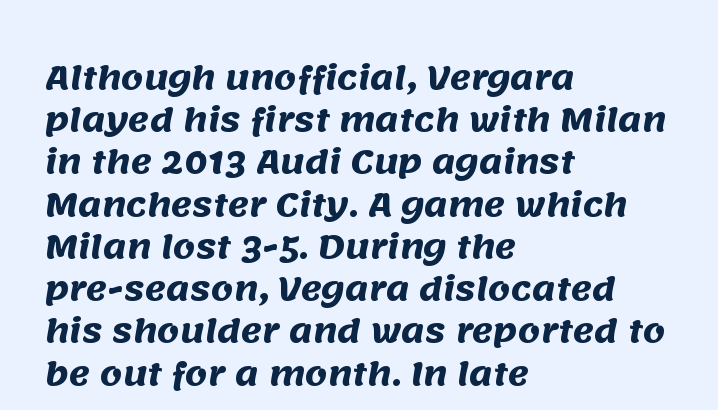
The rendering shows plain stroke endings on the letterforms — a sans-serif design. Decoration check: the copy has no underline. The paragraph shown leans on its left margin. The lines sit at an ordinary, default distance from one another. Character widths vary here, with narrow letters taking less room than wide ones.
